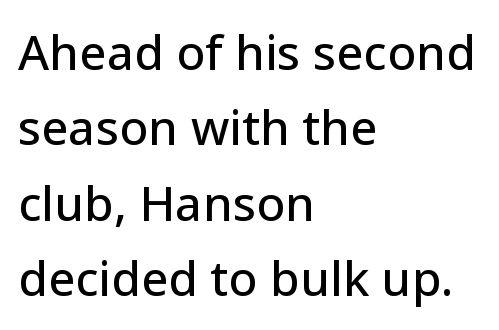
Q: Is the text italic (slanted)? A: No, it is upright.
Q: Is the typeface a serif or a sans-serif typeface? A: Sans-serif.
Q: Is the text underlined? A: No.
Q: How is the paragraph aligned? A: Left-aligned.
Q: Is the spacing between letters normal or unusually wide? A: Normal.
Q: Is the spacing between lines tight, normal or loose? A: Normal.
Q: Width (condensed, normal, or wide)? A: Normal.
Q: Stroke contrast? A: Low.
Q: x-height? A: Medium.
Q: Monospaced? A: No.
